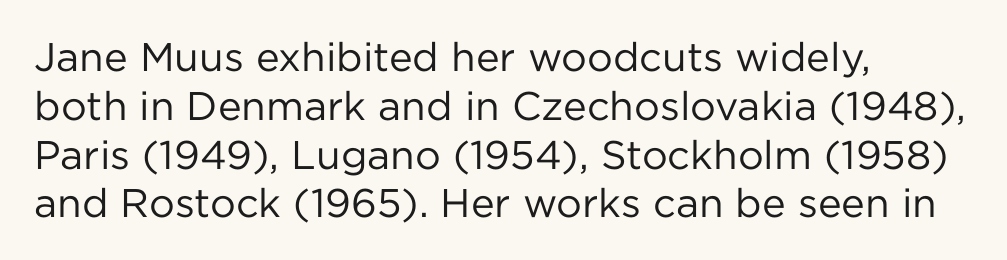
Q: Is the text bold? A: No.
Q: Is the text italic (slanted)? A: No, it is upright.
Q: Is the typeface a serif or a sans-serif typeface? A: Sans-serif.
Q: Is the text underlined? A: No.
Q: How is the paragraph aligned? A: Left-aligned.
Q: Is the spacing between letters normal or unusually wide? A: Normal.
Q: Width (condensed, normal, or wide)? A: Normal.
Q: Stroke contrast? A: Low.
Q: x-height? A: Medium.
Q: Monospaced? A: No.
